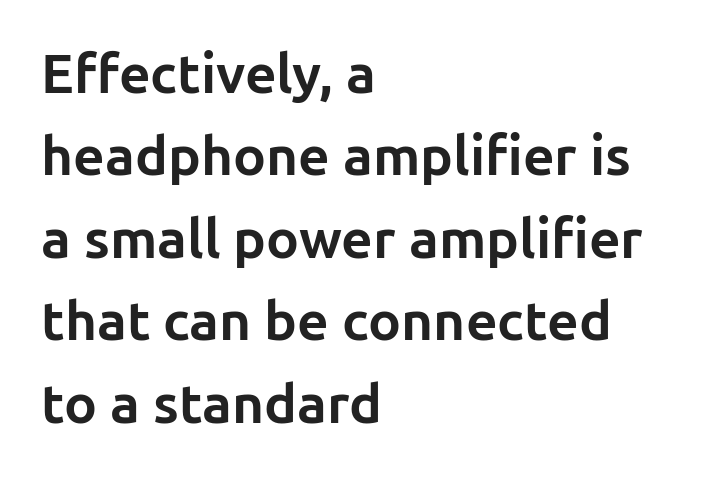
The image shows 55 px bold sans-serif type, upright; set left-aligned, normal line spacing (1.5x), normal letter spacing, not underlined; low stroke contrast and a medium x-height.
